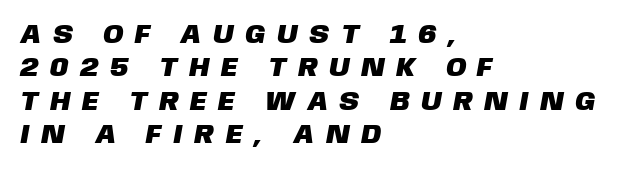
The image shows 27 px text type; set left-aligned, line spacing 1.24x, unusually wide letter spacing (+0.48 em), not underlined.
